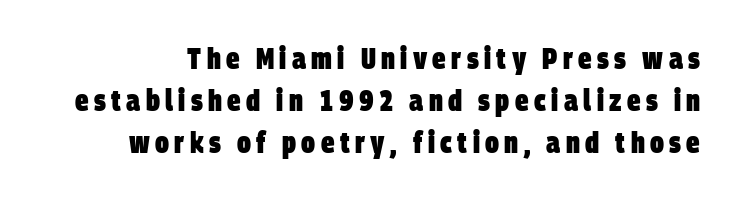
The image shows 30 px heavy, condensed sans-serif type; set normal line spacing (1.4x), not underlined; low stroke contrast and a large x-height.
